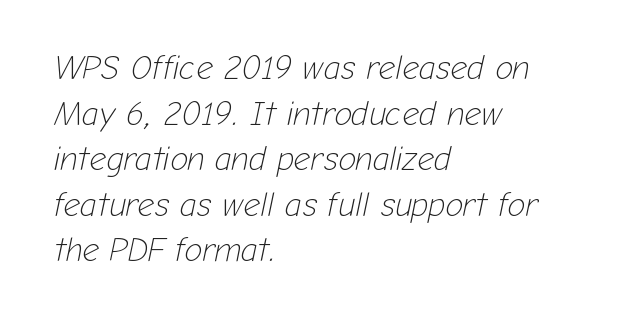
The image shows 33 px light type, italic (leaning right); set left-aligned, normal line spacing (1.38x), normal letter spacing, not underlined; low stroke contrast and a medium x-height.
